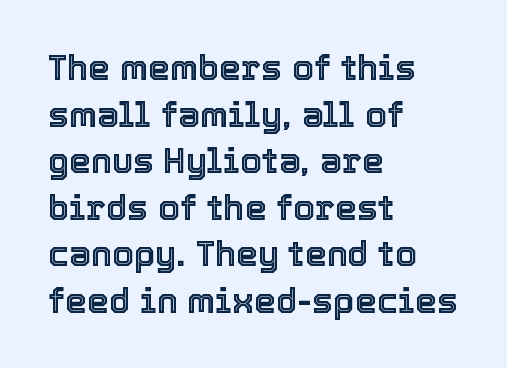
{"italic": "no", "width": "normal", "x_height": "medium", "monospaced": "no", "underline": "no", "align": "left", "line_spacing": "normal", "line_spacing_ratio": 1.33, "letter_spacing": "normal", "letter_spacing_em": 0.0, "glyph_px": 35}
